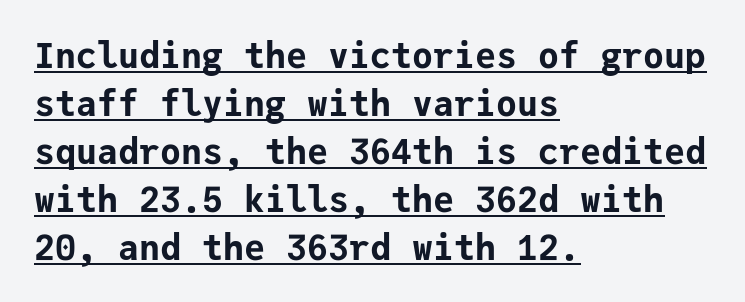
The image shows 35 px bold sans-serif type, upright, monospaced; set left-aligned, normal line spacing (1.37x), normal letter spacing, underlined; low stroke contrast and a medium x-height.
